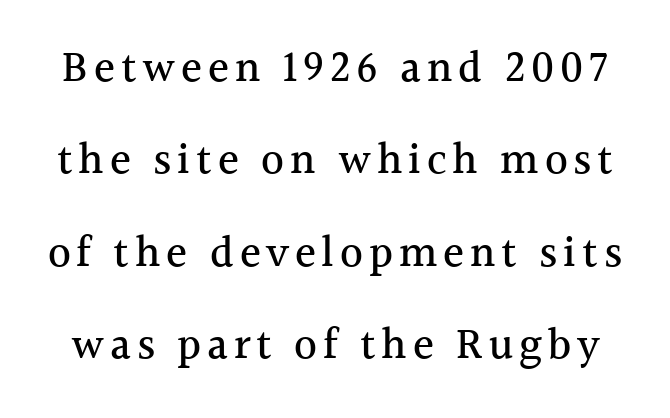
Q: Is the text italic (slanted)? A: No, it is upright.
Q: Is the typeface a serif or a sans-serif typeface? A: Serif.
Q: Is the text underlined? A: No.
Q: Is the spacing between lines tight, normal or loose? A: Loose.
Q: Width (condensed, normal, or wide)? A: Normal.
Q: x-height? A: Medium.
Q: Monospaced? A: No.
